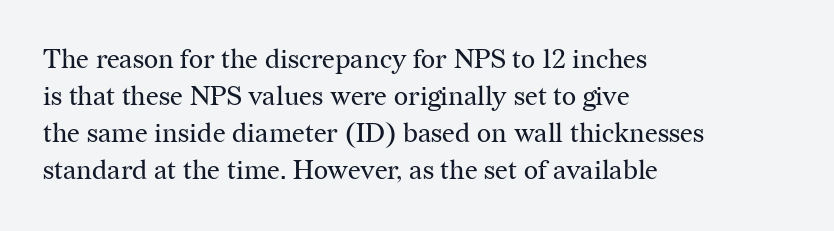
Reading down the block, your eye returns to a fixed left position each line. Tall strokes in this sample are plumb rather than angled. The rendering uses a moderate line-height, typical for paragraphs. This is not heavy type; no bold has been used. Any mark beneath the type? The region is blank. Each word holds together tightly as a unit, with standard inter-letter gaps.
